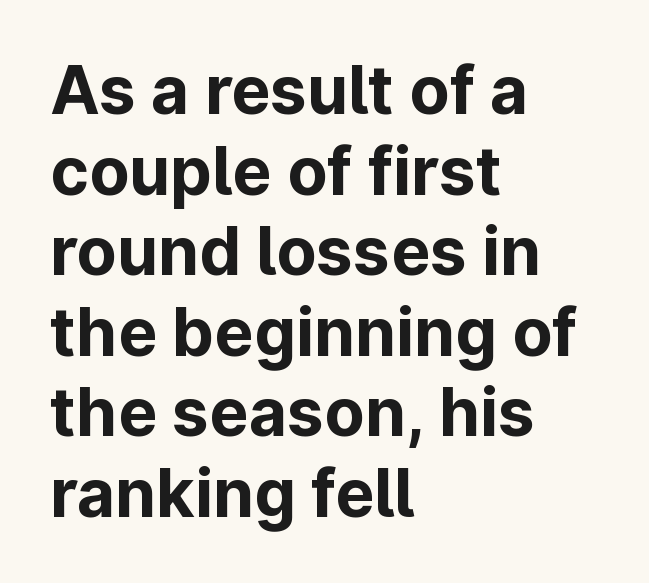
Q: Is the text bold? A: Yes.
Q: Is the text italic (slanted)? A: No, it is upright.
Q: Is the typeface a serif or a sans-serif typeface? A: Sans-serif.
Q: Is the text underlined? A: No.
Q: How is the paragraph aligned? A: Left-aligned.
Q: Is the spacing between letters normal or unusually wide? A: Normal.
Q: Width (condensed, normal, or wide)? A: Normal.
Q: Stroke contrast? A: Low.
Q: x-height? A: Medium.
Q: Monospaced? A: No.
